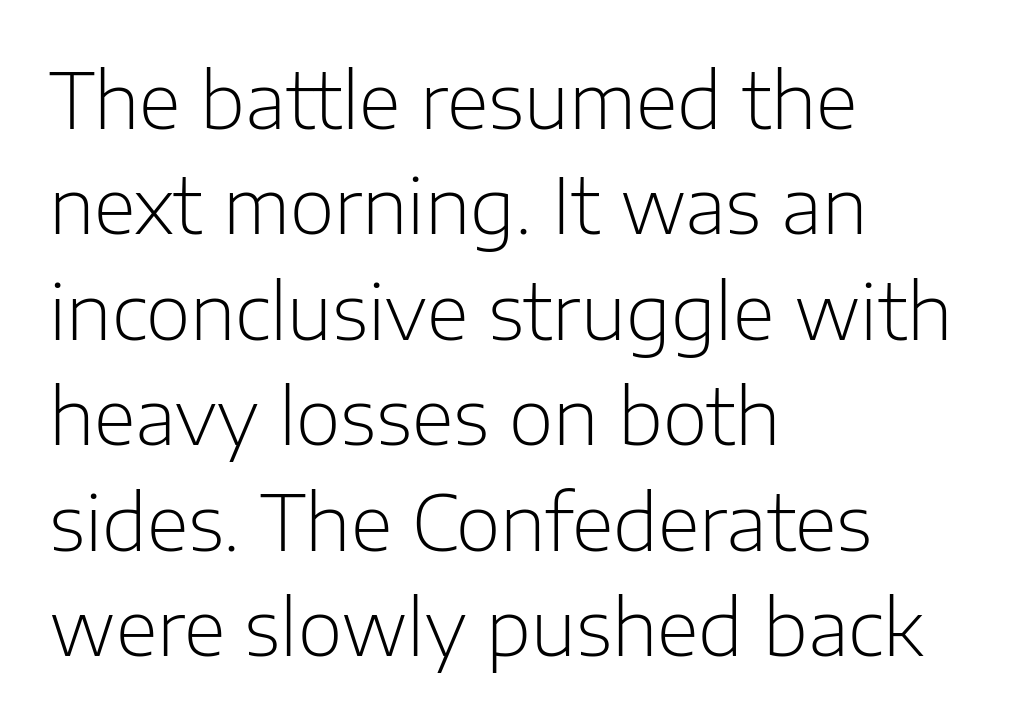
{"serif": "no", "italic": "no", "bold": "no", "weight": "light", "width": "normal", "stroke_contrast": "low", "x_height": "medium", "monospaced": "no", "underline": "no", "align": "left", "line_spacing": "normal", "line_spacing_ratio": 1.37, "letter_spacing": "normal", "letter_spacing_em": 0.0, "glyph_px": 77}
